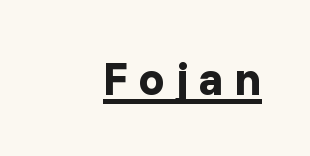
Q: Is the text bold? A: Yes.
Q: Is the text italic (slanted)? A: No, it is upright.
Q: Is the typeface a serif or a sans-serif typeface? A: Sans-serif.
Q: Is the text underlined? A: Yes.
Q: How is the paragraph aligned? A: Right-aligned.
Q: Is the spacing between letters normal or unusually wide? A: Unusually wide.
Q: Width (condensed, normal, or wide)? A: Normal.
Q: Stroke contrast? A: Low.
Q: x-height? A: Medium.
Q: Monospaced? A: No.
